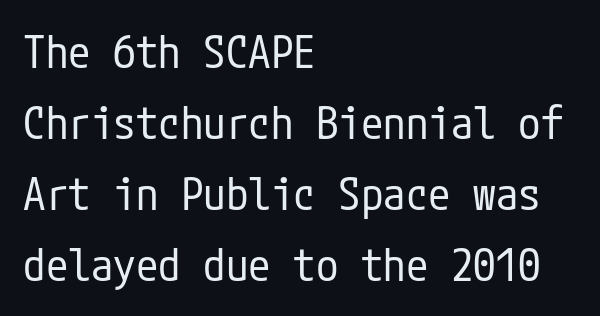
Q: Is the text bold? A: No.
Q: Is the text italic (slanted)? A: No, it is upright.
Q: Is the typeface a serif or a sans-serif typeface? A: Sans-serif.
Q: Is the text underlined? A: No.
Q: How is the paragraph aligned? A: Left-aligned.
Q: Is the spacing between letters normal or unusually wide? A: Normal.
Q: Is the spacing between lines tight, normal or loose? A: Normal.
Q: Width (condensed, normal, or wide)? A: Condensed.
Q: Stroke contrast? A: Low.
Q: x-height? A: Medium.
